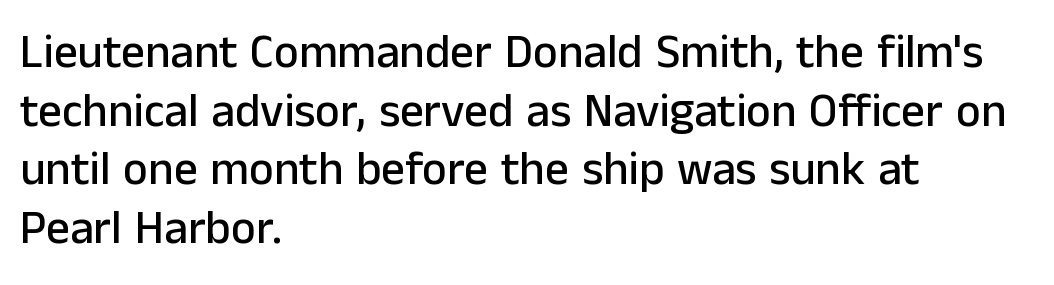
{"serif": "no", "italic": "no", "width": "normal", "stroke_contrast": "low", "x_height": "medium", "monospaced": "no", "underline": "no", "align": "left", "line_spacing": "normal", "line_spacing_ratio": 1.25, "letter_spacing": "normal", "letter_spacing_em": 0.0, "glyph_px": 47}
